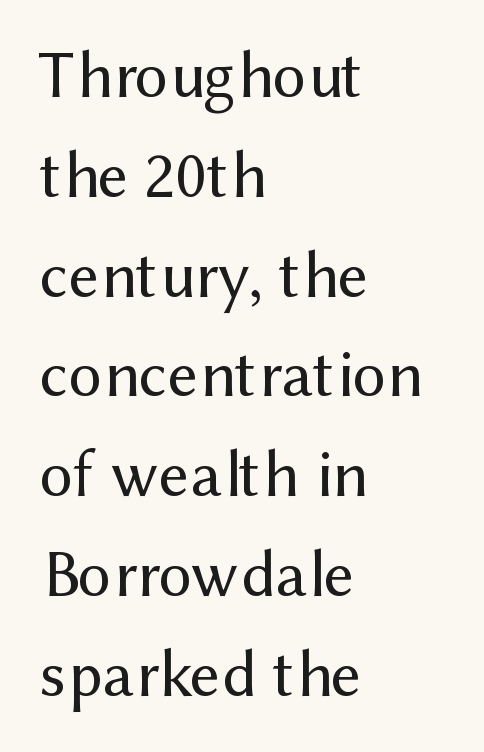
The passage shown is typed in a proportional face where columns would drift. A typesetter would call this leading conventional body-copy spacing. Italic? Not at all — the glyphs are vertical. Each word holds together tightly as a unit, with standard inter-letter gaps. The passage is arranged the way most books set body copy — flush left.
